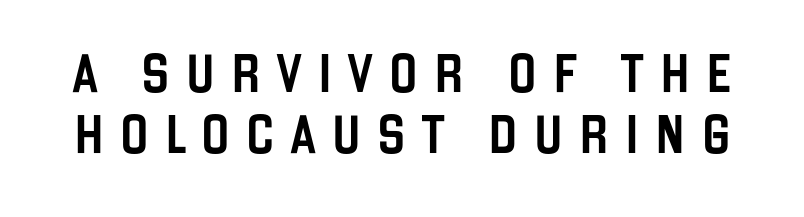
Q: Is the text italic (slanted)? A: No, it is upright.
Q: Is the typeface a serif or a sans-serif typeface? A: Sans-serif.
Q: Is the text underlined? A: No.
Q: Is the spacing between letters normal or unusually wide? A: Unusually wide.
Q: Is the spacing between lines tight, normal or loose? A: Normal.
Q: Width (condensed, normal, or wide)? A: Condensed.
Q: Stroke contrast? A: Low.
Q: x-height? A: Large.
Q: Monospaced? A: No.
